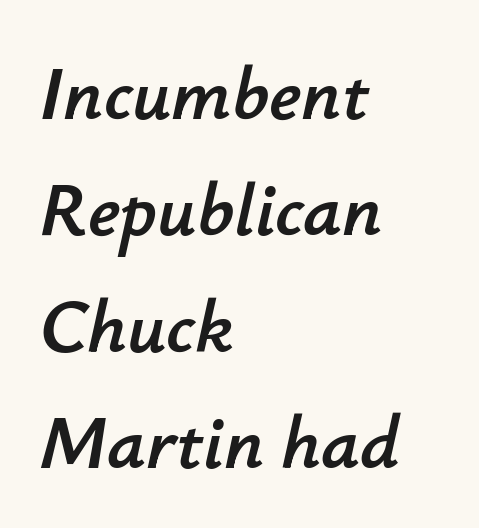
The image shows 76 px text type, italic (leaning right); set left-aligned, normal line spacing (1.53x), normal letter spacing, not underlined; low stroke contrast and a small x-height.
